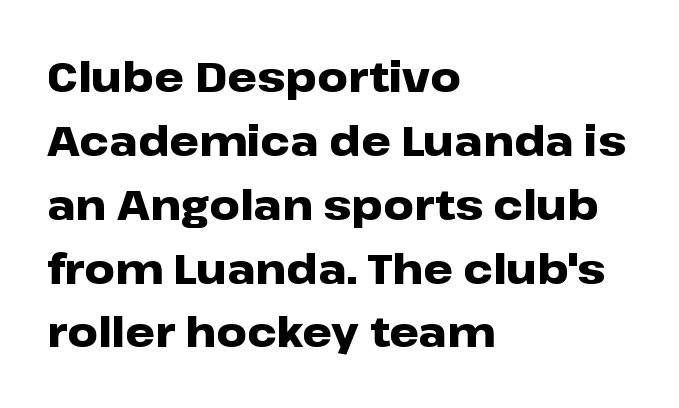
{"serif": "no", "italic": "no", "bold": "yes", "weight": "heavy", "width": "wide", "stroke_contrast": "low", "x_height": "medium", "monospaced": "no", "underline": "no", "align": "left", "line_spacing": "normal", "line_spacing_ratio": 1.52, "letter_spacing": "normal", "letter_spacing_em": 0.0, "glyph_px": 42}
